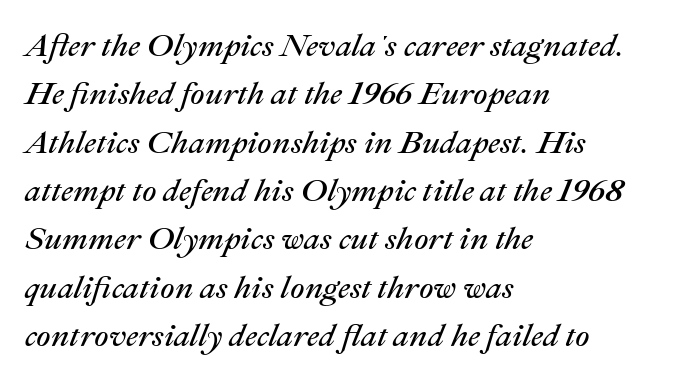
{"italic": "yes", "lean": "right", "slant_degrees": 22, "bold": "no", "weight": "regular", "width": "normal", "stroke_contrast": "medium", "x_height": "medium", "monospaced": "no", "underline": "no", "align": "left", "line_spacing": "normal", "line_spacing_ratio": 1.51, "letter_spacing": "normal", "letter_spacing_em": 0.0, "glyph_px": 32}
